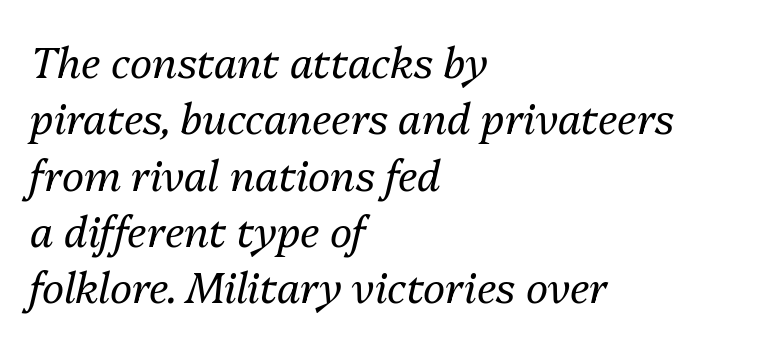
{"italic": "yes", "lean": "right", "slant_degrees": 13, "bold": "no", "weight": "regular", "width": "normal", "stroke_contrast": "medium", "x_height": "medium", "monospaced": "no", "underline": "no", "align": "left", "line_spacing": "normal", "line_spacing_ratio": 1.34, "letter_spacing": "normal", "letter_spacing_em": 0.0, "glyph_px": 42}
